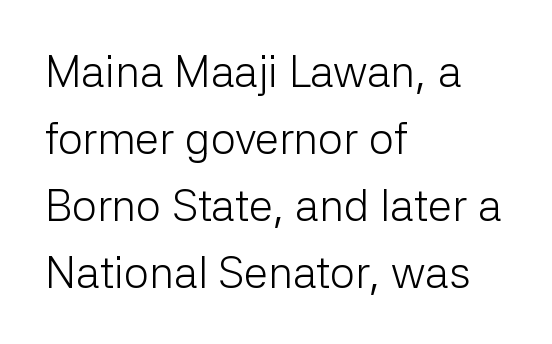
The image shows 44 px light sans-serif type, upright; set left-aligned, normal line spacing (1.52x), normal letter spacing, not underlined; low stroke contrast and a medium x-height.
